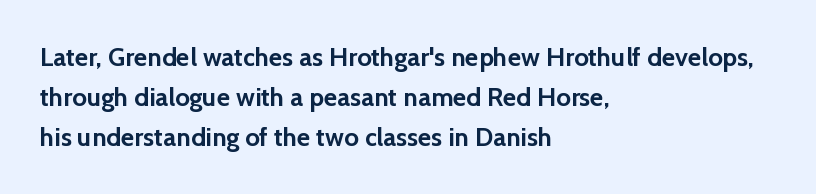
The image shows 26 px bold type, upright; set left-aligned, normal line spacing (1.54x), normal letter spacing, not underlined.
